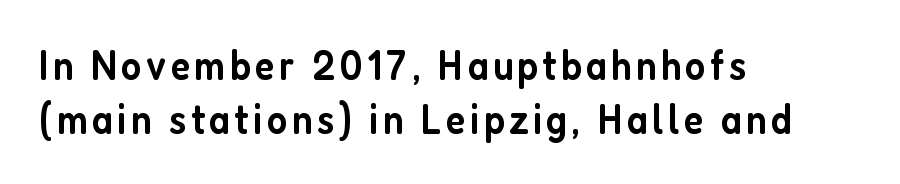
The image shows 42 px semibold, condensed sans-serif type, upright; set left-aligned, normal line spacing (1.29x), not underlined; low stroke contrast and a medium x-height.
